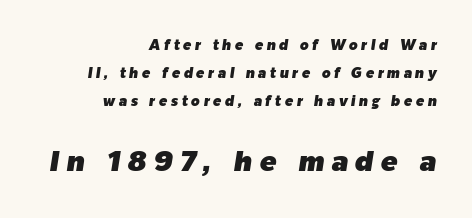
The later block is typeset at a bigger size than the earlier block. Is the type slanted? Yes — the strokes lean at a clear angle. The lines are spread far apart with generous leading. The space directly below the letters is spotless.
